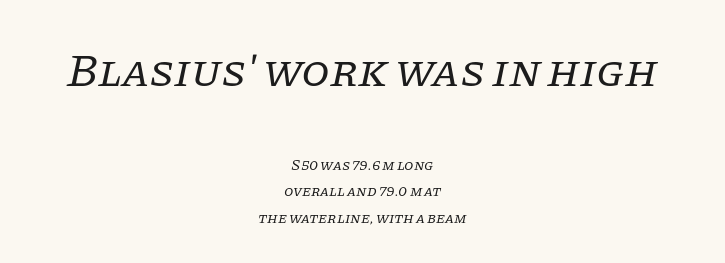
{"serif": "yes", "italic": "yes", "lean": "right", "slant_degrees": 11, "bold": "no", "weight": "regular", "width": "normal", "stroke_contrast": "low", "x_height": "large", "monospaced": "no", "underline": "no", "align": "center", "line_spacing_ratio": 1.78, "letter_spacing": "normal", "letter_spacing_em": 0.0, "larger_block": "first", "size_ratio": 3.07, "glyph_px": 46}
